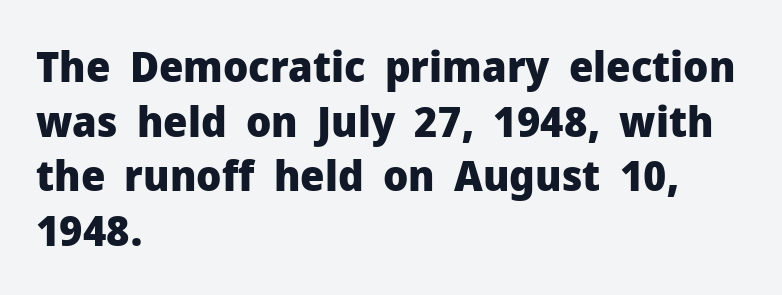
Stroke thickness is high; the sample reads as a true bold. Inter-character spacing is left at the font's built-in metrics. Is this a fixed-width face? No — the glyphs have proportional, varying widths. Nothing sits at the stroke ends, so this counts as sans-serif. Every stem runs plumb, perpendicular to the baseline.
